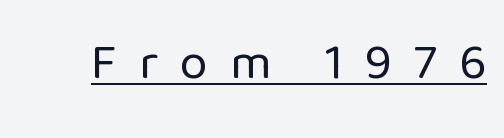
Q: Is the text bold? A: No.
Q: Is the text italic (slanted)? A: No, it is upright.
Q: Is the typeface a serif or a sans-serif typeface? A: Sans-serif.
Q: Is the text underlined? A: Yes.
Q: Is the spacing between letters normal or unusually wide? A: Unusually wide.
Q: Width (condensed, normal, or wide)? A: Normal.
Q: Stroke contrast? A: Low.
Q: x-height? A: Medium.
Q: Monospaced? A: No.
